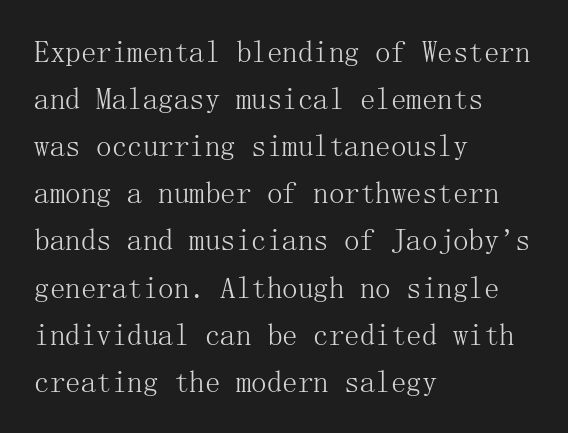
The image shows 31 px light serif type, upright; set left-aligned, normal line spacing (1.52x), normal letter spacing, not underlined; medium stroke contrast and a medium x-height.
